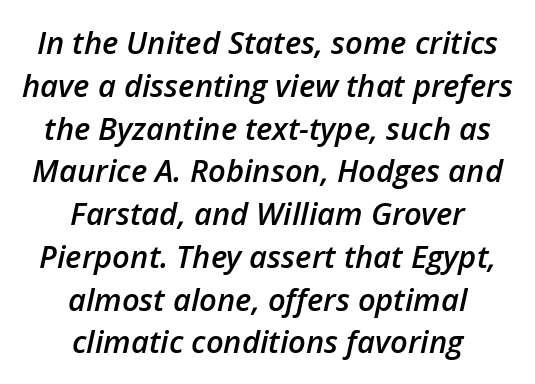
Q: Is the text bold? A: Semi-bold.
Q: Is the text italic (slanted)? A: Yes, it leans right by about 12 degrees.
Q: Is the text underlined? A: No.
Q: How is the paragraph aligned? A: Centered.
Q: Is the spacing between letters normal or unusually wide? A: Normal.
Q: Is the spacing between lines tight, normal or loose? A: Normal.
Q: Width (condensed, normal, or wide)? A: Normal.
Q: Stroke contrast? A: Low.
Q: x-height? A: Medium.
Q: Monospaced? A: No.
